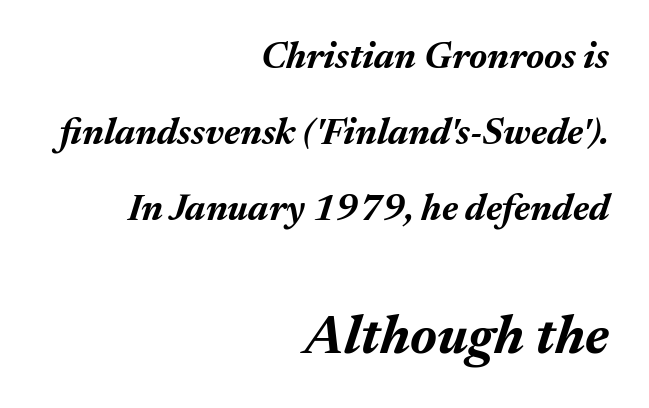
Vertically, the passage feels expansive, rows floating well apart. Is the lower block the larger one? Yes — the lower block carries the bigger type. Between one letter and the next there's only the usual sliver of space. Slanted lettering throughout. A full-strength bold gives these letters their thick strokes.
